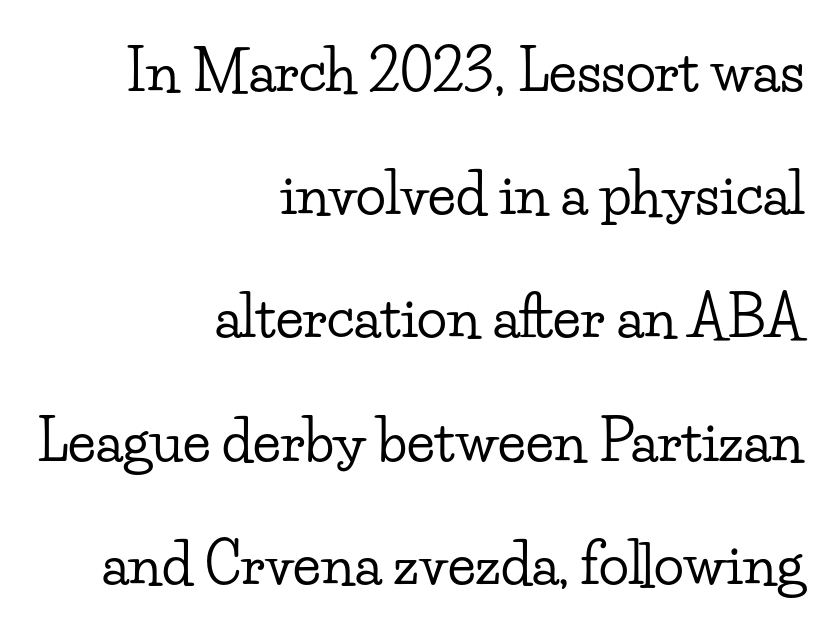
Students, observe: this is what heavily led, spacious text looks like. Does the copy run flush right? Yes — the right margin is perfectly even. This rendering employs a face with finishing strokes, i.e., a serif. A typesetter would mark this as roman, not italic. Words appear dense and cohesive because spacing is normal. Underlining? Definitely not there.
